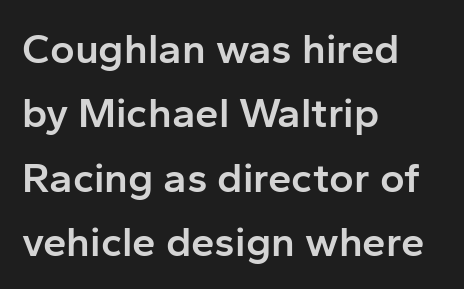
Q: Is the text bold? A: Semi-bold.
Q: Is the text italic (slanted)? A: No, it is upright.
Q: Is the typeface a serif or a sans-serif typeface? A: Sans-serif.
Q: Is the text underlined? A: No.
Q: How is the paragraph aligned? A: Left-aligned.
Q: Is the spacing between letters normal or unusually wide? A: Normal.
Q: Is the spacing between lines tight, normal or loose? A: Normal.
Q: Width (condensed, normal, or wide)? A: Normal.
Q: Stroke contrast? A: Low.
Q: x-height? A: Medium.
Q: Monospaced? A: No.
